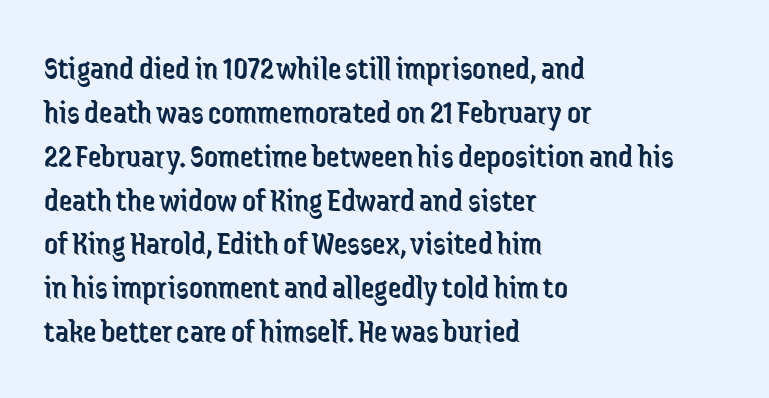
{"serif": "no", "italic": "no", "bold": "no", "weight": "regular", "width": "condensed", "stroke_contrast": "low", "x_height": "medium", "monospaced": "no", "underline": "no", "align": "left", "line_spacing": "normal", "line_spacing_ratio": 1.29, "letter_spacing": "normal", "letter_spacing_em": 0.0, "glyph_px": 34}
